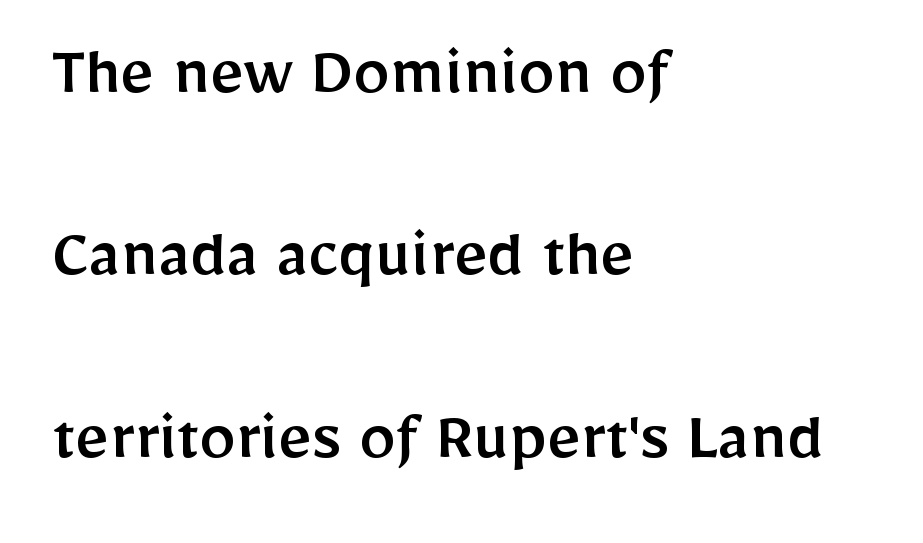
{"serif": "no", "italic": "no", "width": "normal", "stroke_contrast": "low", "x_height": "medium", "monospaced": "no", "underline": "no", "align": "left", "line_spacing": "loose", "line_spacing_ratio": 2.5, "letter_spacing": "normal", "letter_spacing_em": 0.0, "glyph_px": 73}
